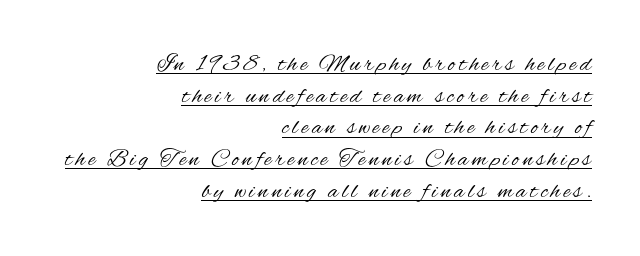
Short and long lines alike share a common ending point at right. The glyphs are accompanied by a horizontal stroke just below them. Stems and bowls with no extra thickness — not bold. Honestly, the row spacing looks completely unremarkable.
